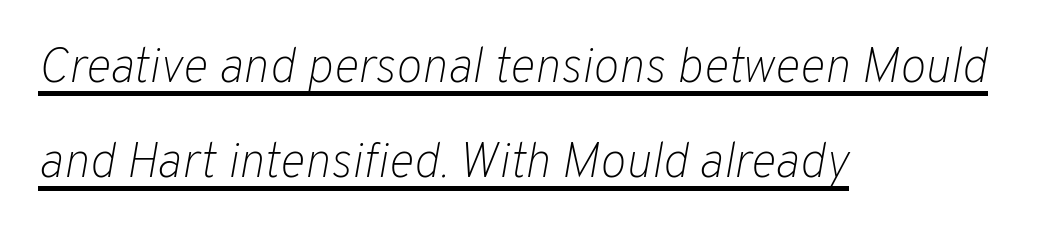
{"italic": "yes", "lean": "right", "slant_degrees": 10, "bold": "no", "weight": "light", "width": "normal", "stroke_contrast": "low", "x_height": "medium", "monospaced": "no", "underline": "yes", "align": "left", "line_spacing": "loose", "line_spacing_ratio": 1.94, "letter_spacing": "normal", "letter_spacing_em": 0.0, "glyph_px": 49}
